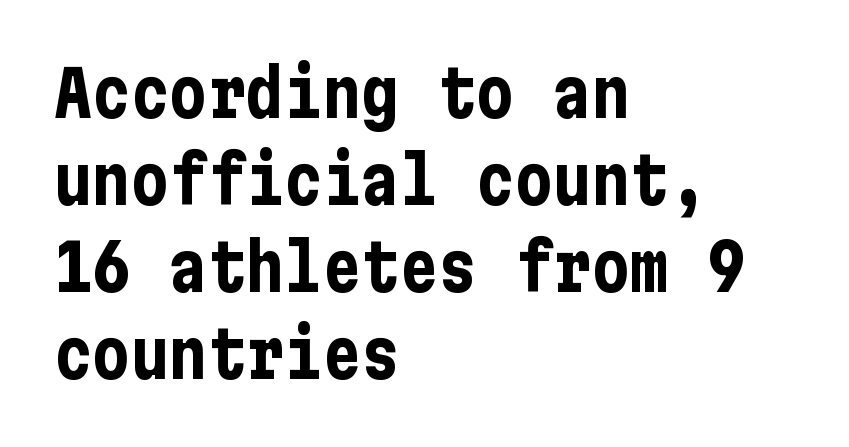
{"serif": "no", "italic": "no", "bold": "yes", "weight": "bold", "width": "condensed", "stroke_contrast": "low", "x_height": "medium", "underline": "no", "align": "left", "line_spacing": "normal", "line_spacing_ratio": 1.36, "letter_spacing": "normal", "letter_spacing_em": 0.0, "glyph_px": 64}
